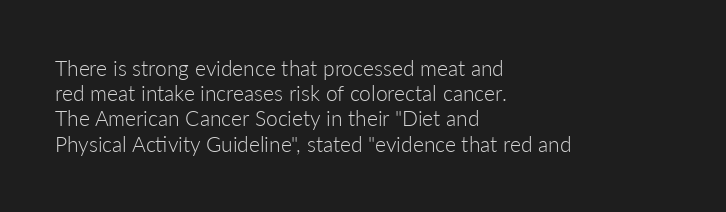
Q: Is the text bold? A: No.
Q: Is the text italic (slanted)? A: No, it is upright.
Q: Is the text underlined? A: No.
Q: How is the paragraph aligned? A: Left-aligned.
Q: Is the spacing between letters normal or unusually wide? A: Normal.
